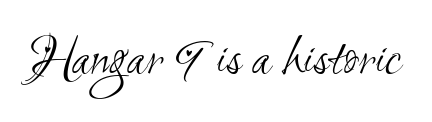
Q: Is the text bold? A: No.
Q: Is the typeface a serif or a sans-serif typeface? A: Sans-serif.
Q: Is the text underlined? A: No.
Q: Is the spacing between letters normal or unusually wide? A: Normal.
Q: Width (condensed, normal, or wide)? A: Condensed.
Q: Stroke contrast? A: Medium.
Q: x-height? A: Small.
Q: Monospaced? A: No.
